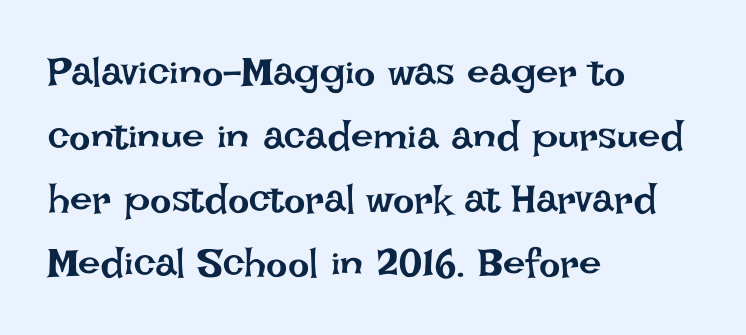
Q: Is the text bold? A: No.
Q: Is the text italic (slanted)? A: No, it is upright.
Q: Is the text underlined? A: No.
Q: How is the paragraph aligned? A: Left-aligned.
Q: Is the spacing between letters normal or unusually wide? A: Normal.
Q: Is the spacing between lines tight, normal or loose? A: Normal.
Q: Width (condensed, normal, or wide)? A: Normal.
Q: Stroke contrast? A: Low.
Q: x-height? A: Large.
Q: Monospaced? A: No.
